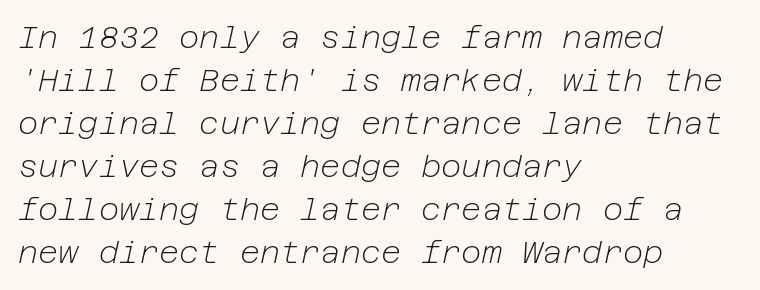
{"italic": "yes", "lean": "right", "slant_degrees": 12, "bold": "no", "weight": "light", "width": "normal", "stroke_contrast": "low", "x_height": "medium", "underline": "no", "align": "left", "line_spacing": "normal", "line_spacing_ratio": 1.39, "letter_spacing": "normal", "letter_spacing_em": 0.0, "glyph_px": 31}
